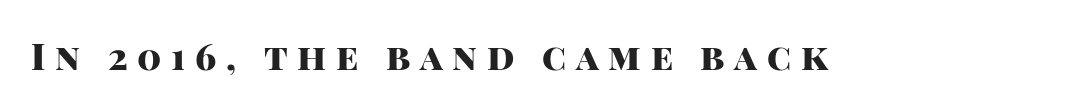
There is plenty of visible air inserted between adjacent glyphs. No italicization has been applied; the sample stays upright. Clear beneath every line of the passage. Emphasis by weight is at full strength: bold. The font family rendered here belongs to the sans-serif group. Spacing verdict: proportional, widths tailored to each character.
